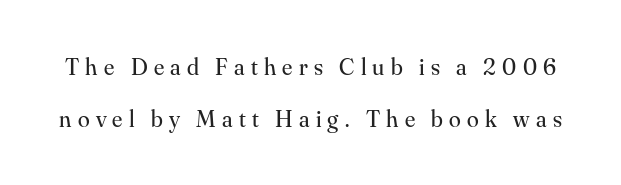
{"italic": "no", "bold": "no", "underline": "no", "line_spacing": "loose", "line_spacing_ratio": 2.15, "letter_spacing": "wide", "letter_spacing_em": 0.26, "glyph_px": 24}
